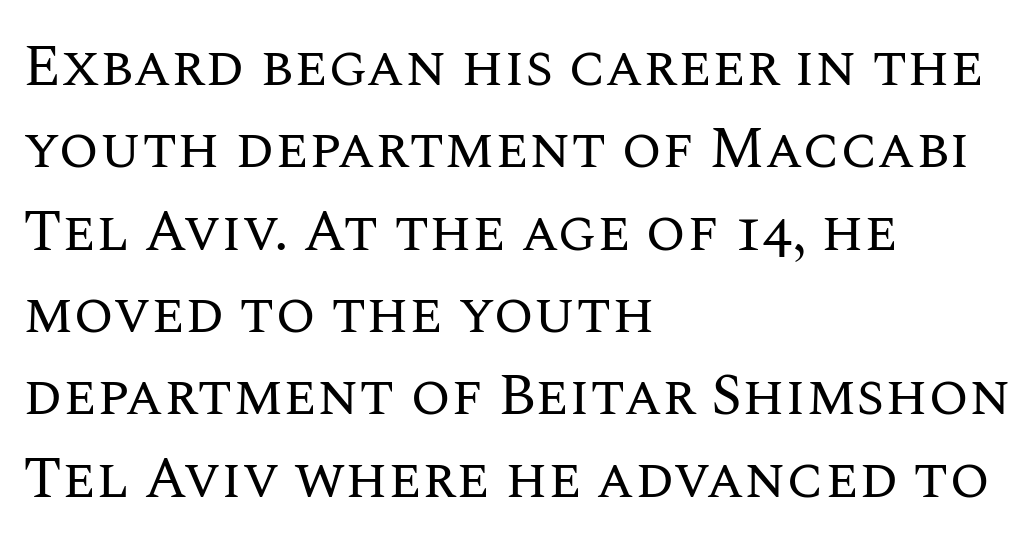
Q: Is the text bold? A: No.
Q: Is the text italic (slanted)? A: No, it is upright.
Q: Is the text underlined? A: No.
Q: How is the paragraph aligned? A: Left-aligned.
Q: Is the spacing between letters normal or unusually wide? A: Normal.
Q: Is the spacing between lines tight, normal or loose? A: Normal.
Q: Width (condensed, normal, or wide)? A: Normal.
Q: Stroke contrast? A: Medium.
Q: x-height? A: Large.
Q: Monospaced? A: No.
